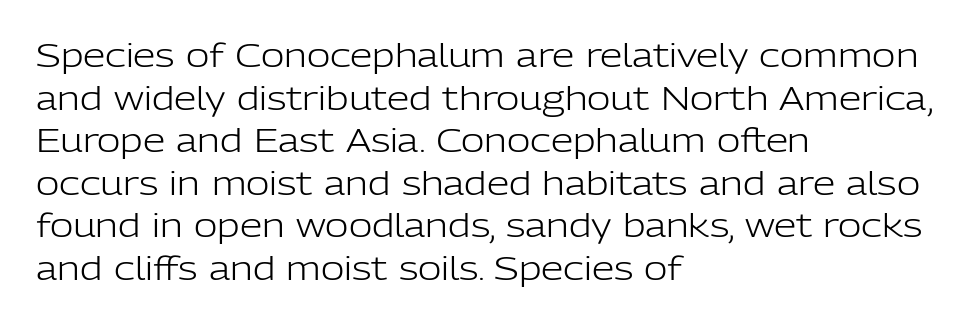
The image shows 32 px light sans-serif type, upright; set left-aligned, normal line spacing (1.33x), normal letter spacing, not underlined; low stroke contrast and a medium x-height.
